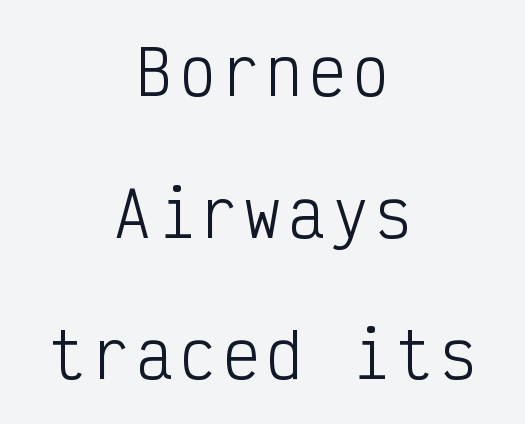
Interline gaps are noticeably wide in this sample. The whitespace from short lines is split evenly between both sides. Summary of weight: not heavy and not bold. Serif or sans? Sans — the stroke terminals are bare. Characters remain perfectly vertical along every line.
